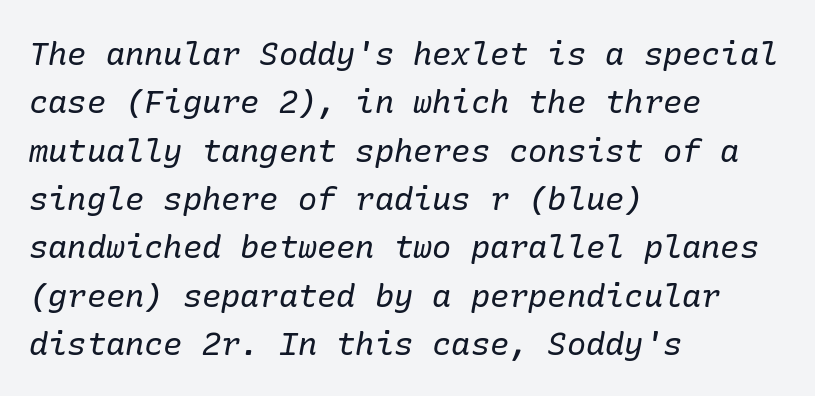
{"italic": "yes", "lean": "right", "slant_degrees": 10, "bold": "no", "weight": "regular", "width": "normal", "stroke_contrast": "low", "x_height": "medium", "underline": "no", "align": "left", "line_spacing": "normal", "line_spacing_ratio": 1.51, "letter_spacing": "normal", "letter_spacing_em": 0.0, "glyph_px": 32}
